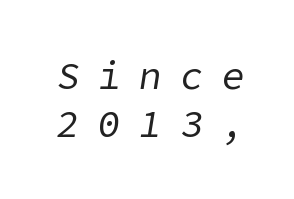
The image shows 38 px regular-weight type, italic (leaning right); set normal line spacing (1.26x), unusually wide letter spacing (+0.49 em), not underlined; low stroke contrast and a medium x-height.
